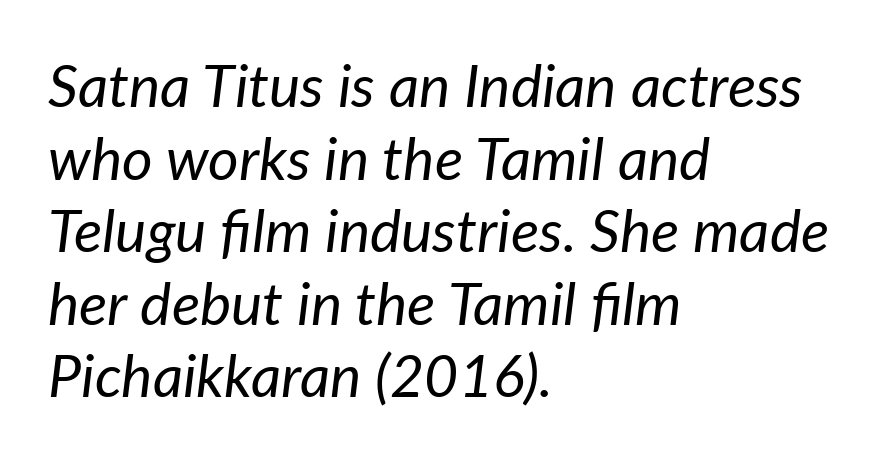
{"italic": "yes", "lean": "right", "slant_degrees": 7, "bold": "no", "weight": "regular", "width": "normal", "stroke_contrast": "low", "x_height": "medium", "monospaced": "no", "underline": "no", "align": "left", "line_spacing_ratio": 1.23, "letter_spacing": "normal", "letter_spacing_em": 0.0, "glyph_px": 59}
